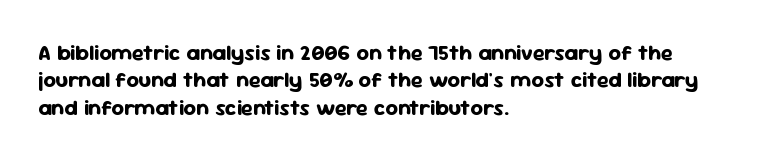
{"italic": "no", "bold": "yes", "underline": "no", "align": "left", "line_spacing_ratio": 1.24, "letter_spacing": "normal", "letter_spacing_em": 0.0, "glyph_px": 22}
